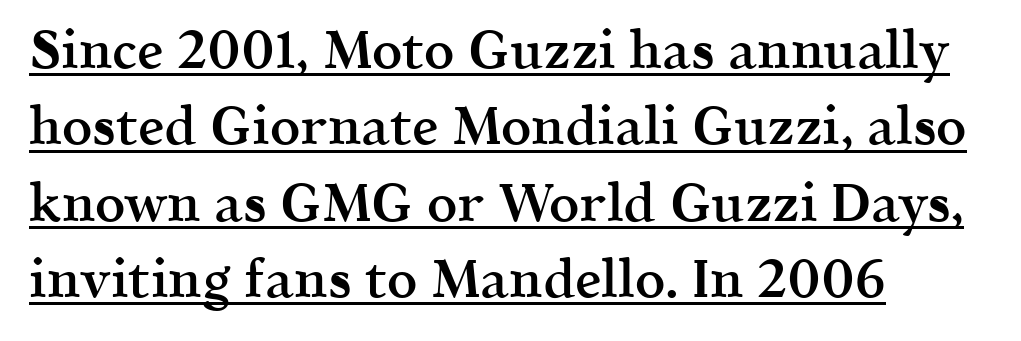
{"serif": "yes", "italic": "no", "bold": "semi", "weight": "semibold", "width": "normal", "x_height": "medium", "monospaced": "no", "underline": "yes", "align": "left", "line_spacing": "normal", "line_spacing_ratio": 1.44, "letter_spacing": "normal", "letter_spacing_em": 0.0, "glyph_px": 53}
